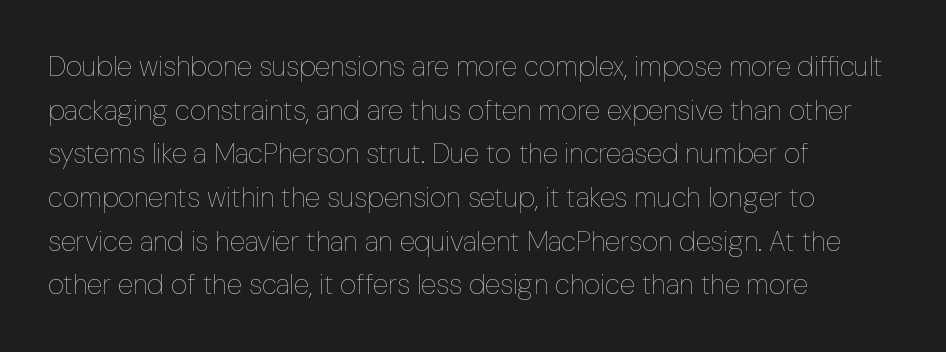
{"italic": "no", "bold": "no", "weight": "thin", "width": "condensed", "stroke_contrast": "low", "x_height": "medium", "monospaced": "no", "underline": "no", "align": "left", "line_spacing": "normal", "line_spacing_ratio": 1.56, "letter_spacing": "normal", "letter_spacing_em": 0.0, "glyph_px": 28}
